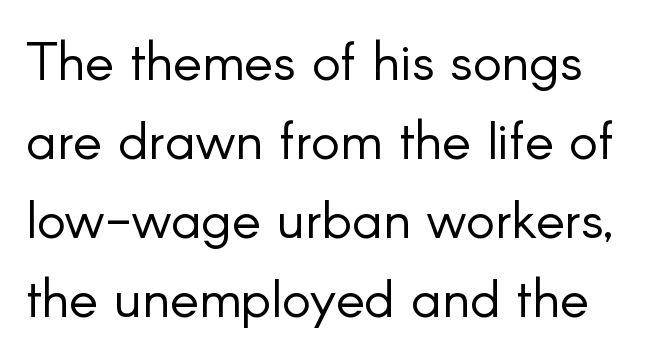
{"serif": "no", "italic": "no", "bold": "no", "weight": "light", "width": "normal", "stroke_contrast": "low", "x_height": "small", "monospaced": "no", "underline": "no", "align": "left", "line_spacing": "normal", "line_spacing_ratio": 1.46, "letter_spacing": "normal", "letter_spacing_em": 0.0, "glyph_px": 54}
